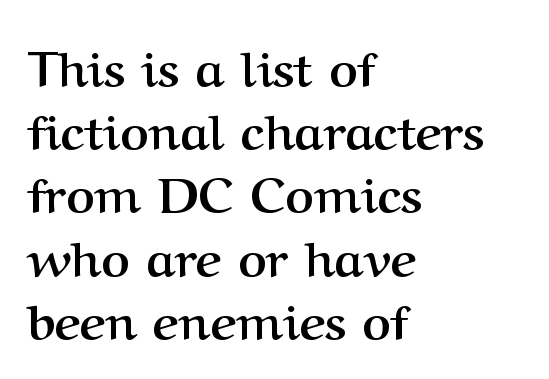
Letterform terminals end in serifs throughout the passage. Observe the ordinary spacing: letters are neighbours, not strangers. Check the space under the baseline: it is left empty. Think of a printed novel: that variable character pitch is what you see here. Reading down the column, the eye jumps a familiar distance to each next line.
